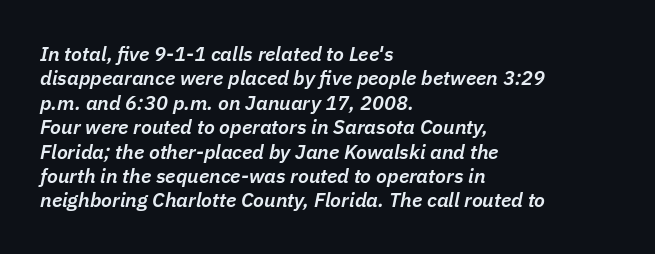
The image shows 20 px text type, italic (leaning right); set left-aligned, line spacing 1.22x, normal letter spacing, not underlined.
